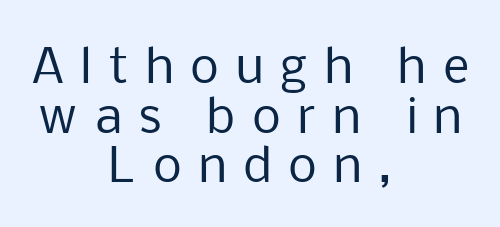
Q: Is the text bold? A: No.
Q: Is the text italic (slanted)? A: No, it is upright.
Q: Is the typeface a serif or a sans-serif typeface? A: Sans-serif.
Q: Is the text underlined? A: No.
Q: How is the paragraph aligned? A: Centered.
Q: Is the spacing between letters normal or unusually wide? A: Unusually wide.
Q: Is the spacing between lines tight, normal or loose? A: Tight.
Q: Width (condensed, normal, or wide)? A: Normal.
Q: Stroke contrast? A: Low.
Q: x-height? A: Medium.
Q: Monospaced? A: No.
